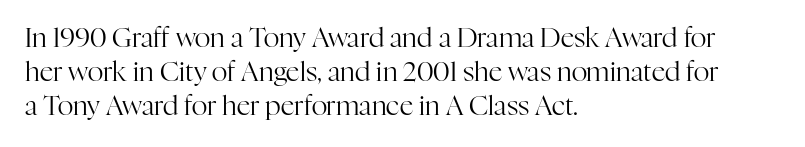
Vertically, the passage feels balanced, rows spaced as you'd expect. The strip under each line holds only bare page. Weight: in the light-to-regular range. Glyph-to-glyph distance matches everyday printed text.
